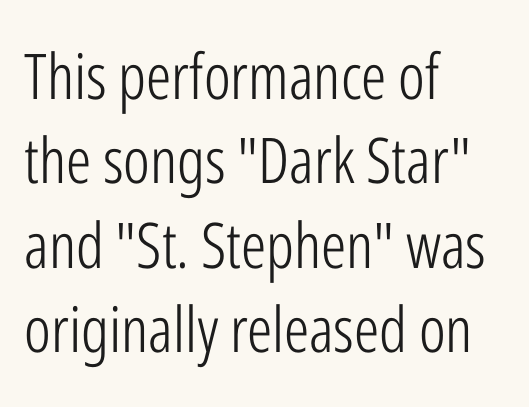
This is the regular roman posture of the typeface. The horizontal fit of the characters is conventional and even. Layout note: lines flush left. Weight: not bold — regular or lighter. Regarding leading, the lines here are spaced in the standard way. This is sans-serif lettering, the kind often seen on screens and signage.
